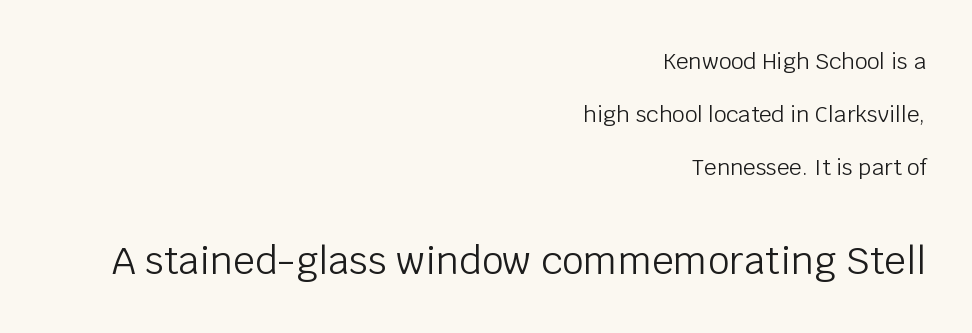
Q: Is the text bold? A: No.
Q: Is the text italic (slanted)? A: No, it is upright.
Q: Is the typeface a serif or a sans-serif typeface? A: Sans-serif.
Q: Is the text underlined? A: No.
Q: How is the paragraph aligned? A: Right-aligned.
Q: Is the spacing between letters normal or unusually wide? A: Normal.
Q: Is the spacing between lines tight, normal or loose? A: Loose.
Q: Which block of text is set in a larger size, the first (top) or the second (bottom)? A: The second (bottom) one.
Q: Width (condensed, normal, or wide)? A: Normal.
Q: Stroke contrast? A: Low.
Q: x-height? A: Large.
Q: Monospaced? A: No.
